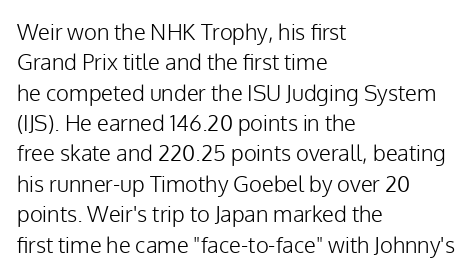
The image shows 22 px text type, upright; set left-aligned, normal line spacing (1.38x), normal letter spacing, not underlined.
